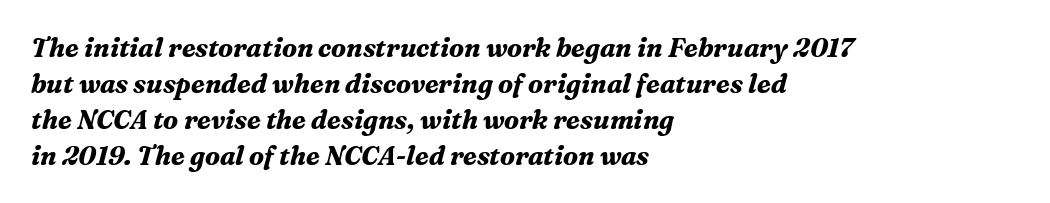
Q: Is the text bold? A: Yes.
Q: Is the text italic (slanted)? A: Yes, it leans right by about 16 degrees.
Q: Is the text underlined? A: No.
Q: How is the paragraph aligned? A: Left-aligned.
Q: Is the spacing between letters normal or unusually wide? A: Normal.
Q: Is the spacing between lines tight, normal or loose? A: Normal.
